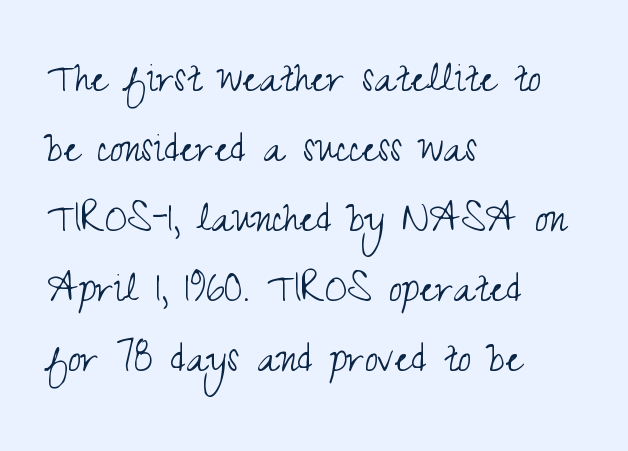
The area under the type is left untouched. A typesetter would call this proportional, since set widths differ per character. Serif or sans? Sans — the stroke terminals are bare. No extra tracking has been applied to these lines. This rendering uses left alignment, leaving the right contour irregular. The type sits square on the baseline with zero lean.
